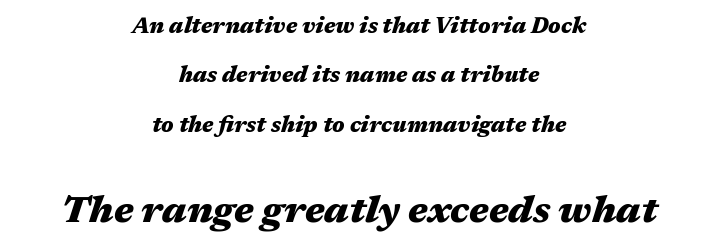
The image shows 38 px heavy, wide type, italic (leaning right); set centered, loose line spacing (2.24x), normal letter spacing, not underlined; the second (bottom) block is 1.73x larger; medium stroke contrast and a medium x-height.
